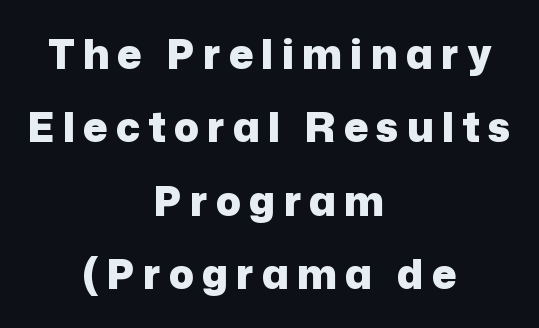
Q: Is the text bold? A: Yes.
Q: Is the text italic (slanted)? A: No, it is upright.
Q: Is the typeface a serif or a sans-serif typeface? A: Sans-serif.
Q: Is the text underlined? A: No.
Q: How is the paragraph aligned? A: Centered.
Q: Is the spacing between letters normal or unusually wide? A: Unusually wide.
Q: Width (condensed, normal, or wide)? A: Normal.
Q: Stroke contrast? A: Low.
Q: x-height? A: Medium.
Q: Monospaced? A: No.
